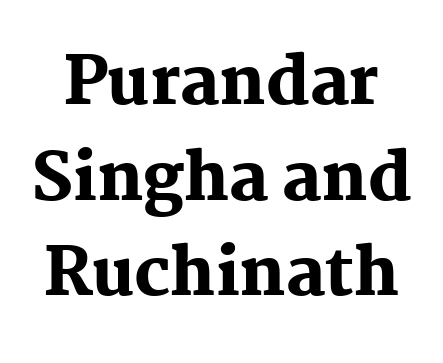
The image shows 65 px heavy serif type, upright; set normal line spacing (1.47x), normal letter spacing, not underlined; medium stroke contrast and a medium x-height.
